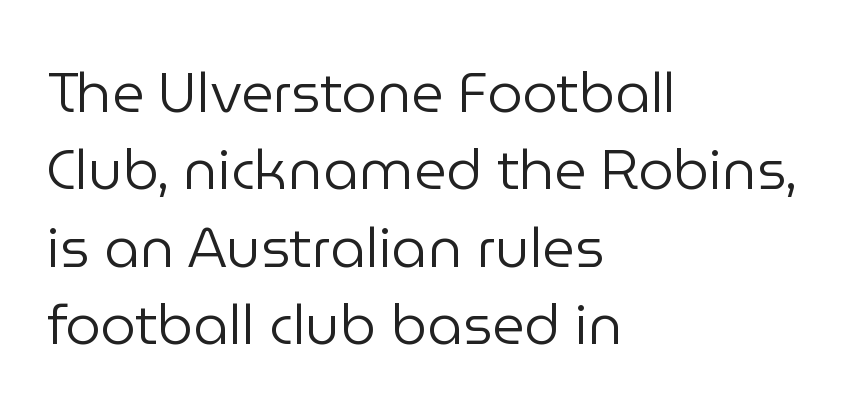
{"serif": "no", "italic": "no", "bold": "no", "weight": "regular", "width": "normal", "stroke_contrast": "low", "x_height": "medium", "monospaced": "no", "underline": "no", "align": "left", "line_spacing": "normal", "line_spacing_ratio": 1.38, "letter_spacing": "normal", "letter_spacing_em": 0.0, "glyph_px": 56}
